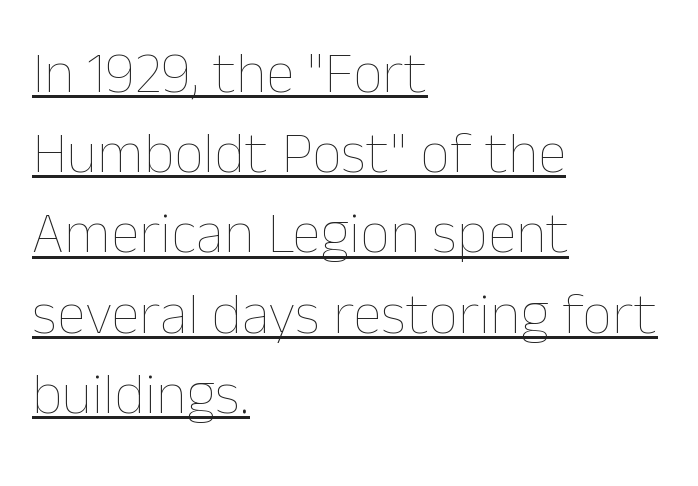
Q: Is the text bold? A: No.
Q: Is the text italic (slanted)? A: No, it is upright.
Q: Is the text underlined? A: Yes.
Q: How is the paragraph aligned? A: Left-aligned.
Q: Is the spacing between letters normal or unusually wide? A: Normal.
Q: Is the spacing between lines tight, normal or loose? A: Normal.
Q: Width (condensed, normal, or wide)? A: Normal.
Q: Stroke contrast? A: Low.
Q: x-height? A: Medium.
Q: Monospaced? A: No.
